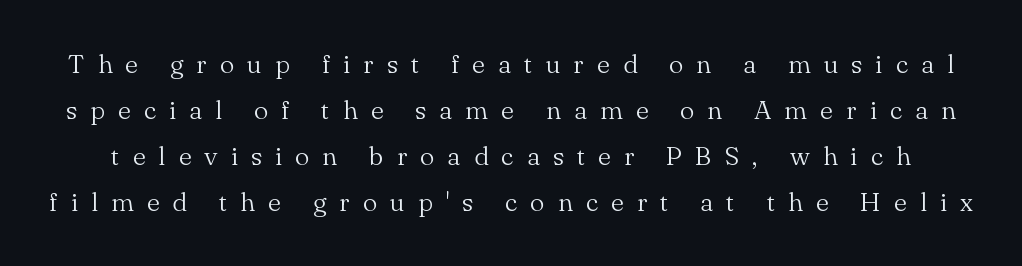
The image shows 26 px text type, upright; set line spacing 1.77x, unusually wide letter spacing (+0.5 em), not underlined.
